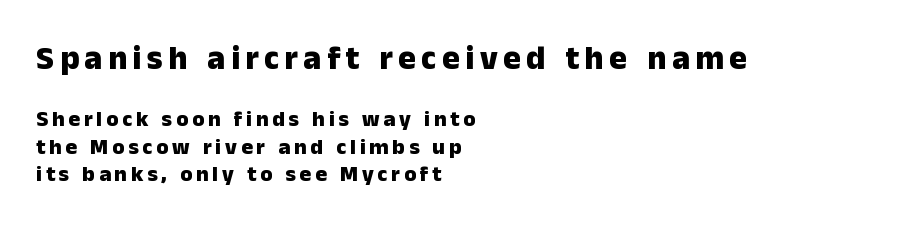
Q: Is the text bold? A: Yes.
Q: Is the text italic (slanted)? A: No, it is upright.
Q: Is the typeface a serif or a sans-serif typeface? A: Sans-serif.
Q: Is the text underlined? A: No.
Q: How is the paragraph aligned? A: Left-aligned.
Q: Is the spacing between lines tight, normal or loose? A: Normal.
Q: Which block of text is set in a larger size, the first (top) or the second (bottom)? A: The first (top) one.
Q: Width (condensed, normal, or wide)? A: Normal.
Q: Stroke contrast? A: Low.
Q: x-height? A: Medium.
Q: Monospaced? A: No.
